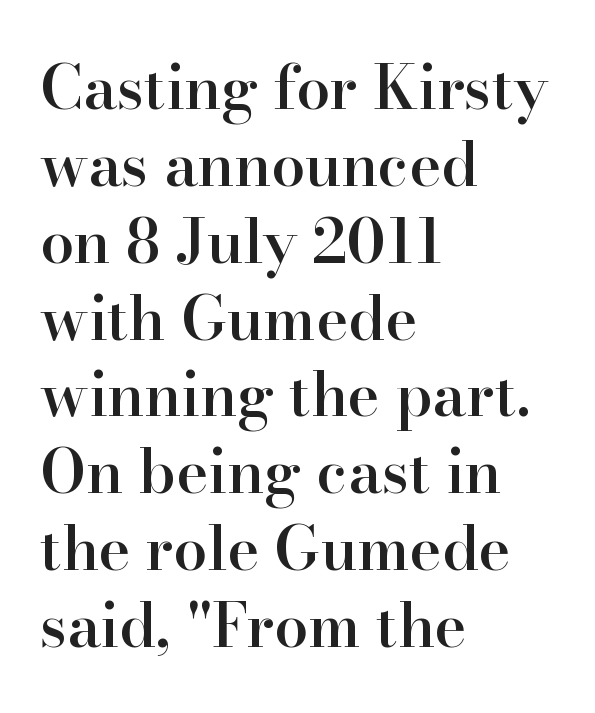
The text was rendered using a seriffed face with decorative stroke endings. Characters remain perfectly vertical along every line. Typesetter's note: demi weight, one step under bold. Inter-character spacing is left at the font's built-in metrics. This sample is left-justified, so line endings fall wherever the words run out.
